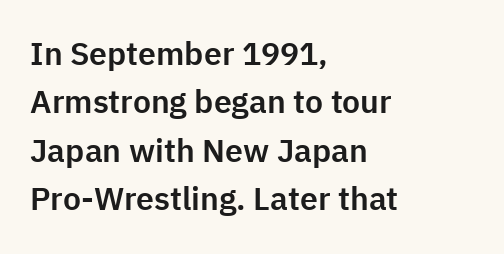
Unmarked baselines from the first word to the last. Each letter keeps its own natural width here, so spacing adapts to shape. The block of text has a typical density, with ordinary space between rows. Observe the absence of serifs on each vertical stroke in this sample.
